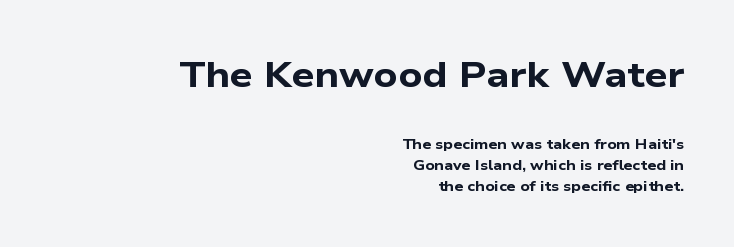
{"serif": "no", "bold": "yes", "weight": "bold", "width": "wide", "stroke_contrast": "low", "x_height": "medium", "monospaced": "no", "underline": "no", "align": "right", "line_spacing": "normal", "line_spacing_ratio": 1.52, "letter_spacing": "normal", "letter_spacing_em": 0.0, "larger_block": "first", "size_ratio": 2.57, "glyph_px": 36}
